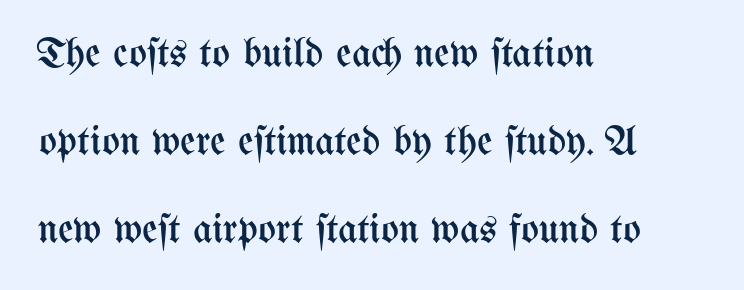
No extra tracking has been applied to these lines. The typography opts for an upright posture over an oblique one. Character widths vary here, with narrow letters taking less room than wide ones. Vertically, the passage feels expansive, rows floating well apart.
